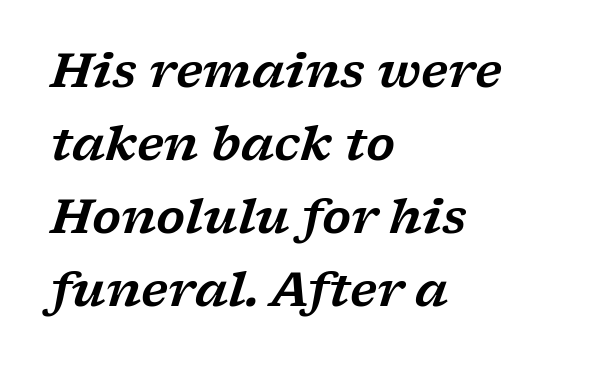
The image shows 47 px wide serif type, italic (leaning right); set left-aligned, normal line spacing (1.55x), normal letter spacing, not underlined; low stroke contrast and a medium x-height.
